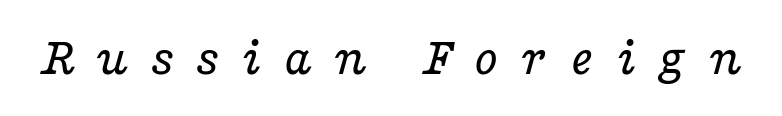
{"serif": "yes", "italic": "yes", "lean": "right", "slant_degrees": 16, "bold": "no", "weight": "regular", "width": "wide", "stroke_contrast": "low", "x_height": "medium", "monospaced": "no", "underline": "no", "letter_spacing": "wide", "letter_spacing_em": 0.39, "glyph_px": 56}
